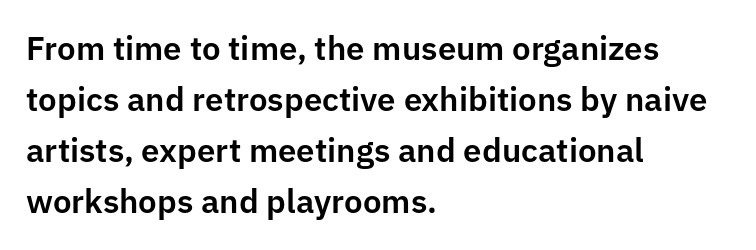
Q: Is the text italic (slanted)? A: No, it is upright.
Q: Is the typeface a serif or a sans-serif typeface? A: Sans-serif.
Q: Is the text underlined? A: No.
Q: How is the paragraph aligned? A: Left-aligned.
Q: Is the spacing between letters normal or unusually wide? A: Normal.
Q: Is the spacing between lines tight, normal or loose? A: Normal.
Q: Width (condensed, normal, or wide)? A: Normal.
Q: Stroke contrast? A: Low.
Q: x-height? A: Medium.
Q: Monospaced? A: No.
